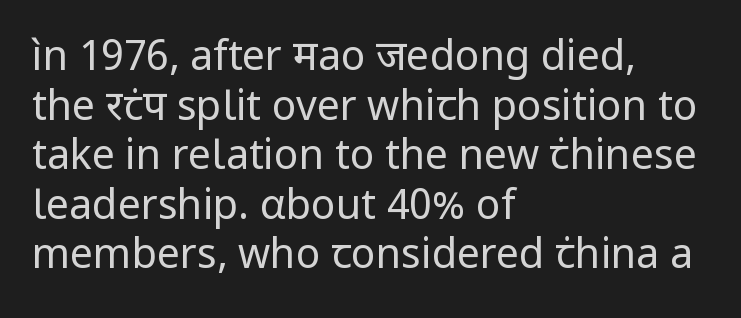
Q: Is the text bold? A: No.
Q: Is the text italic (slanted)? A: No, it is upright.
Q: Is the typeface a serif or a sans-serif typeface? A: Sans-serif.
Q: Is the text underlined? A: No.
Q: How is the paragraph aligned? A: Left-aligned.
Q: Is the spacing between letters normal or unusually wide? A: Normal.
Q: Width (condensed, normal, or wide)? A: Normal.
Q: Stroke contrast? A: Low.
Q: x-height? A: Medium.
Q: Monospaced? A: No.
